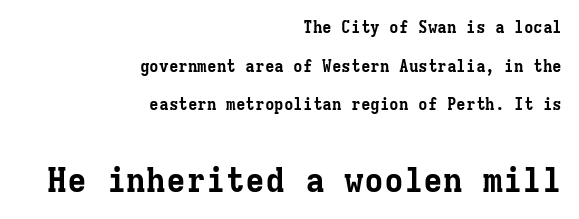
{"serif": "yes", "italic": "no", "bold": "yes", "weight": "bold", "width": "normal", "stroke_contrast": "low", "x_height": "medium", "monospaced": "yes", "underline": "no", "align": "right", "line_spacing": "loose", "line_spacing_ratio": 2.42, "letter_spacing": "normal", "letter_spacing_em": 0.0, "larger_block": "second", "size_ratio": 2.06, "glyph_px": 33}
